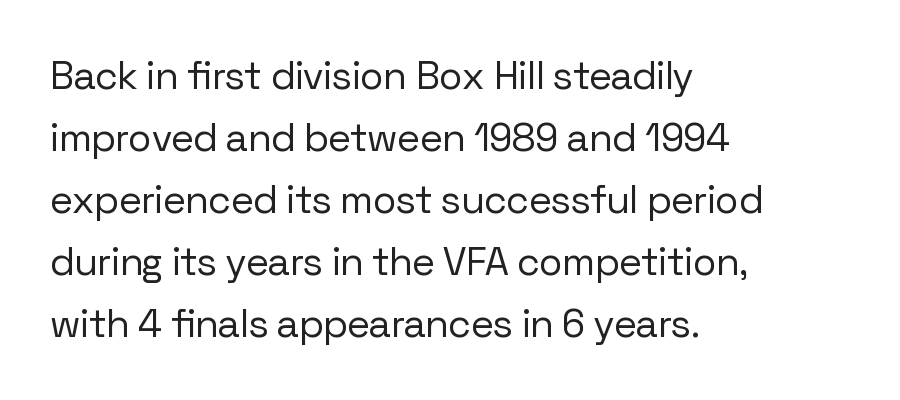
The image shows 39 px regular-weight sans-serif type, upright; set left-aligned, normal line spacing (1.59x), normal letter spacing, not underlined; low stroke contrast and a medium x-height.
